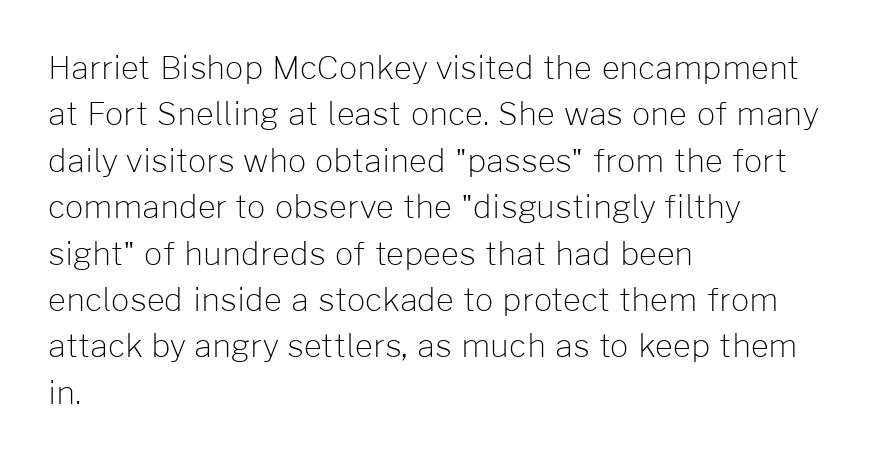
Q: Is the text bold? A: No.
Q: Is the text italic (slanted)? A: No, it is upright.
Q: Is the typeface a serif or a sans-serif typeface? A: Sans-serif.
Q: Is the text underlined? A: No.
Q: How is the paragraph aligned? A: Left-aligned.
Q: Is the spacing between letters normal or unusually wide? A: Normal.
Q: Is the spacing between lines tight, normal or loose? A: Normal.
Q: Width (condensed, normal, or wide)? A: Normal.
Q: Stroke contrast? A: Low.
Q: x-height? A: Medium.
Q: Monospaced? A: No.
